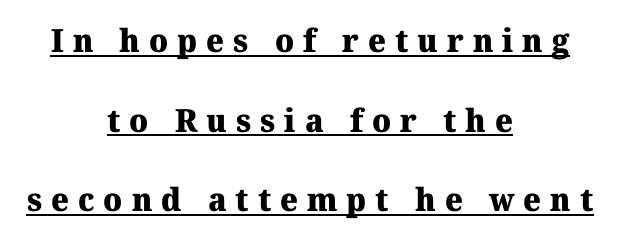
The image shows 32 px heavy serif type; set centered, loose line spacing (2.49x), unusually wide letter spacing (+0.28 em), underlined; medium stroke contrast and a medium x-height.
